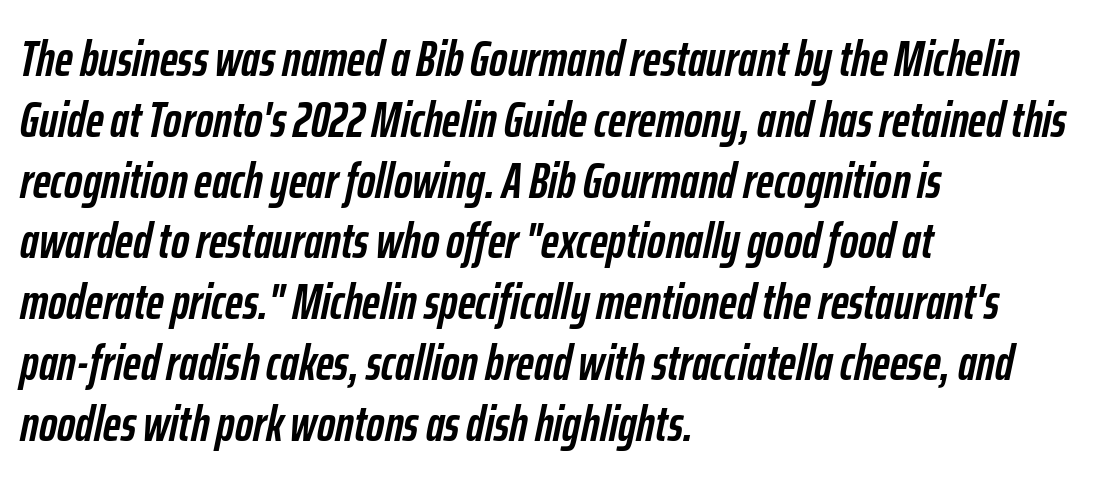
The image shows 49 px semibold, condensed type, italic (leaning right); set left-aligned, line spacing 1.24x, normal letter spacing, not underlined; low stroke contrast and a medium x-height.
